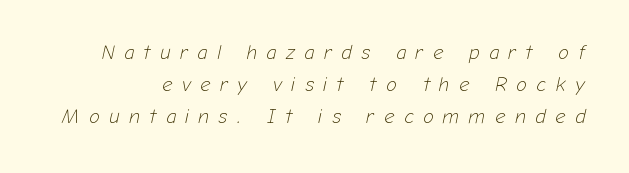
{"italic": "yes", "lean": "right", "slant_degrees": 12, "bold": "no", "underline": "no", "line_spacing": "normal", "line_spacing_ratio": 1.61, "letter_spacing": "wide", "letter_spacing_em": 0.48, "glyph_px": 20}
